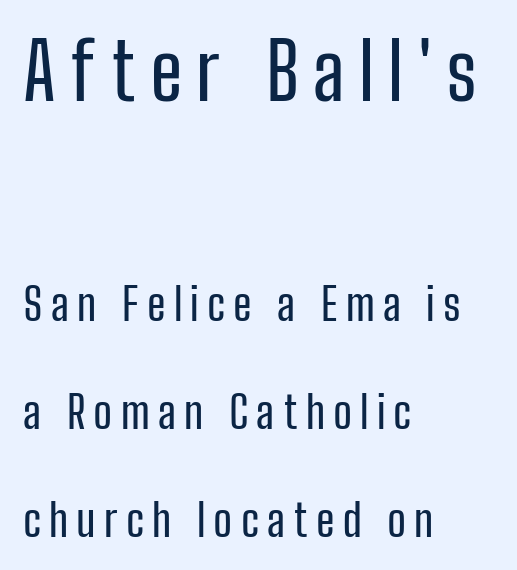
{"serif": "no", "italic": "no", "width": "condensed", "stroke_contrast": "low", "x_height": "medium", "monospaced": "no", "underline": "no", "align": "left", "line_spacing": "loose", "line_spacing_ratio": 2.4, "larger_block": "first", "size_ratio": 1.76, "glyph_px": 79}
